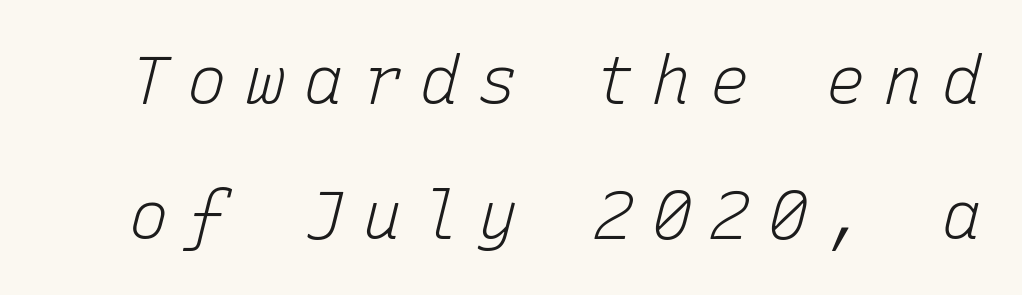
No heavy texture on the line: the type isn't bold. The whole block is typeset with a tilt. This sample has the even, mechanical cadence of fixed-width lettering. The gap between lines stays unmarked. A typesetter would call this leading open, well beyond the default. Words appear elongated and porous because spacing is wide.
